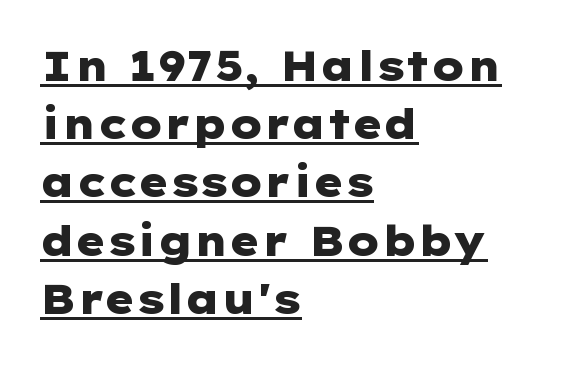
The sample's only ornament is a line tracing under the words. Left-aligned paragraph, ragged on the right. Stroke terminals: plain, sans-serif. Tracking value appears to be zero — textbook default spacing. These lines were composed using upright roman letters. Typographic density is high because the face is bold.
